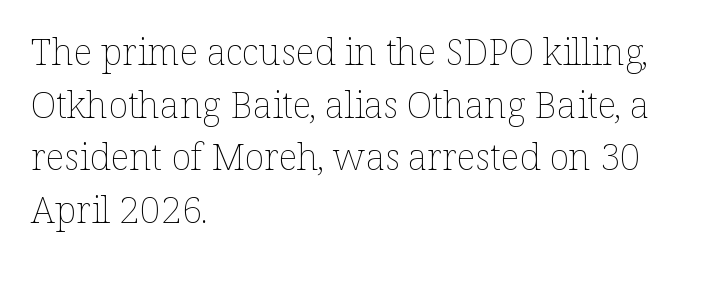
A classic flush-left, rag-right setting is used for this passage. No italicization has been applied; the sample stays upright. Bare-footed words on every line. Think of a printed novel: that variable character pitch is what you see here. The typesetting does not lean heavy: it is not bold. Does extra space separate the letters? No, they use regular spacing.
